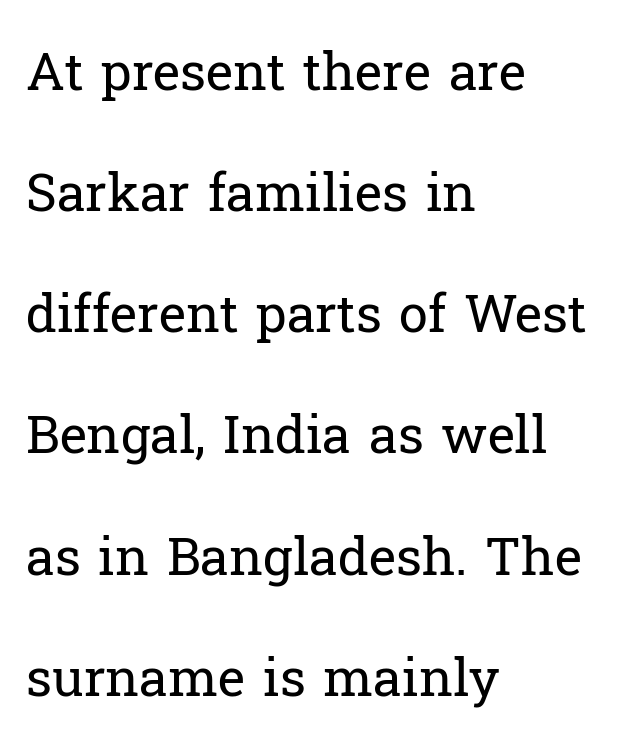
{"serif": "yes", "italic": "no", "bold": "no", "weight": "regular", "width": "normal", "stroke_contrast": "low", "x_height": "medium", "monospaced": "no", "underline": "no", "align": "left", "line_spacing": "loose", "line_spacing_ratio": 2.33, "letter_spacing": "normal", "letter_spacing_em": 0.0, "glyph_px": 52}
